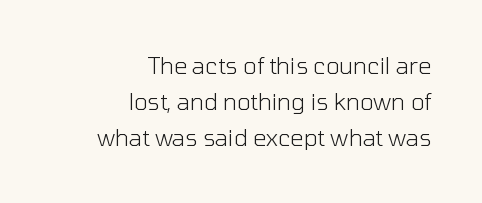
Q: Is the text bold? A: No.
Q: Is the text italic (slanted)? A: No, it is upright.
Q: Is the text underlined? A: No.
Q: How is the paragraph aligned? A: Right-aligned.
Q: Is the spacing between letters normal or unusually wide? A: Normal.
Q: Is the spacing between lines tight, normal or loose? A: Normal.
